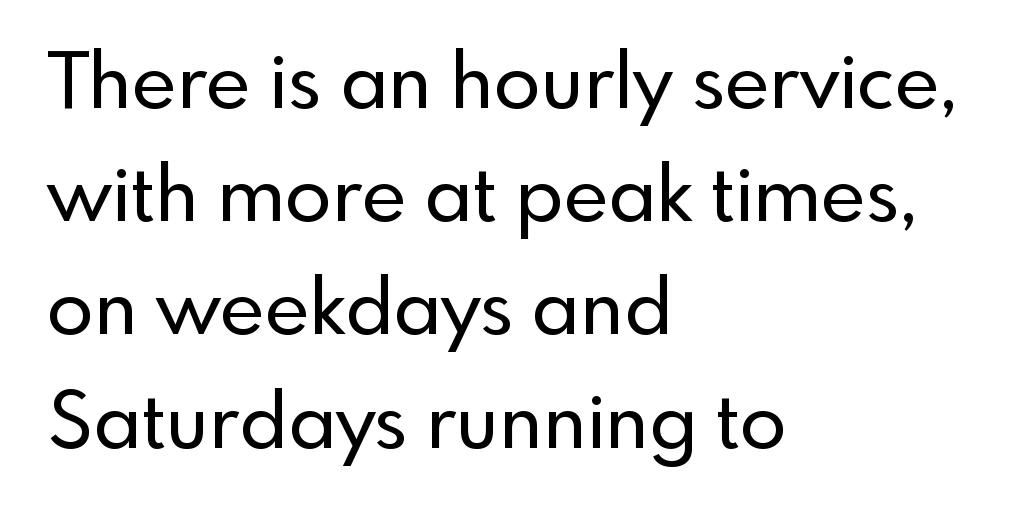
{"serif": "no", "italic": "no", "width": "normal", "x_height": "small", "monospaced": "no", "underline": "no", "align": "left", "line_spacing": "normal", "line_spacing_ratio": 1.47, "letter_spacing": "normal", "letter_spacing_em": 0.0, "glyph_px": 77}
